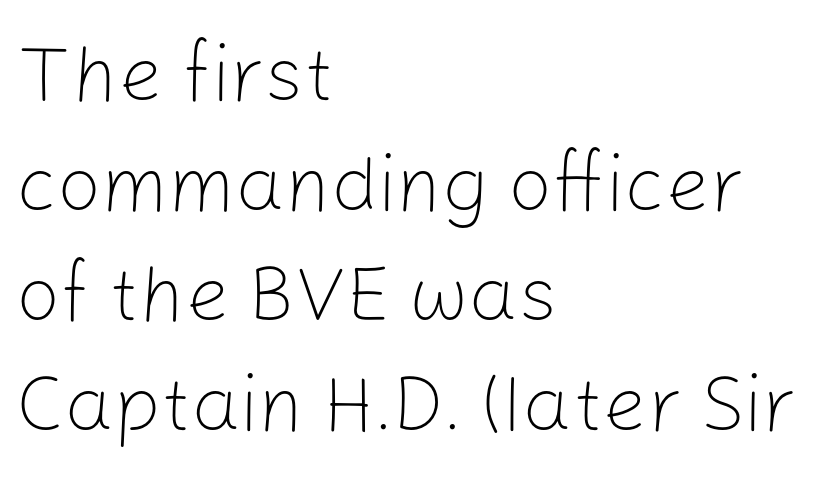
{"serif": "no", "italic": "no", "bold": "no", "weight": "light", "width": "normal", "stroke_contrast": "low", "x_height": "medium", "monospaced": "no", "underline": "no", "align": "left", "line_spacing": "normal", "line_spacing_ratio": 1.41, "letter_spacing": "normal", "letter_spacing_em": 0.0, "glyph_px": 78}
